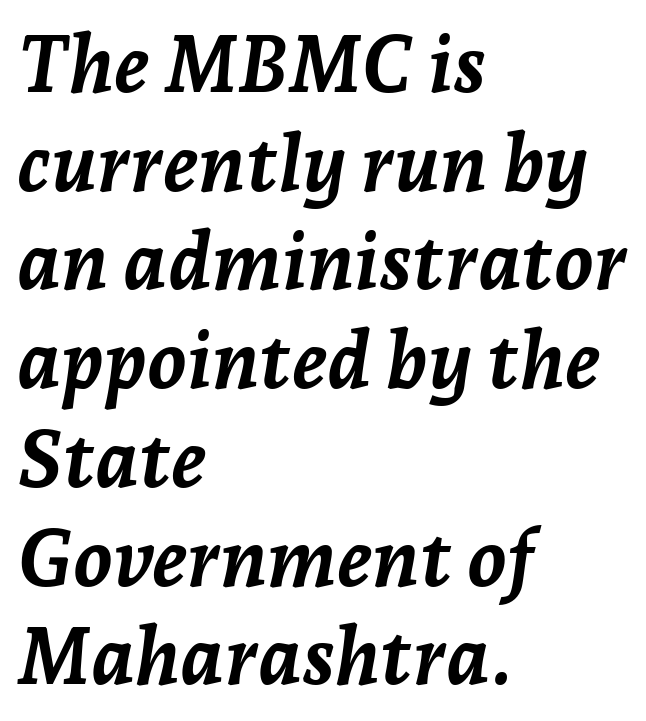
Do the characters align in a grid? No, the font is proportional. Default kerning and tracking; the words read as compact shapes. Notice how thick the strokes are: this is what a full bold looks like. Underlining? Definitely not there.
